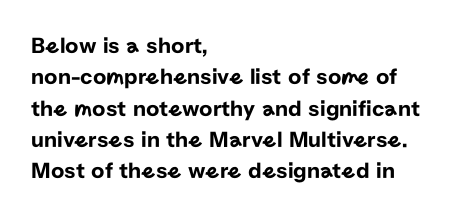
{"italic": "no", "underline": "no", "align": "left", "line_spacing": "normal", "line_spacing_ratio": 1.36, "letter_spacing": "normal", "letter_spacing_em": 0.0, "glyph_px": 23}
